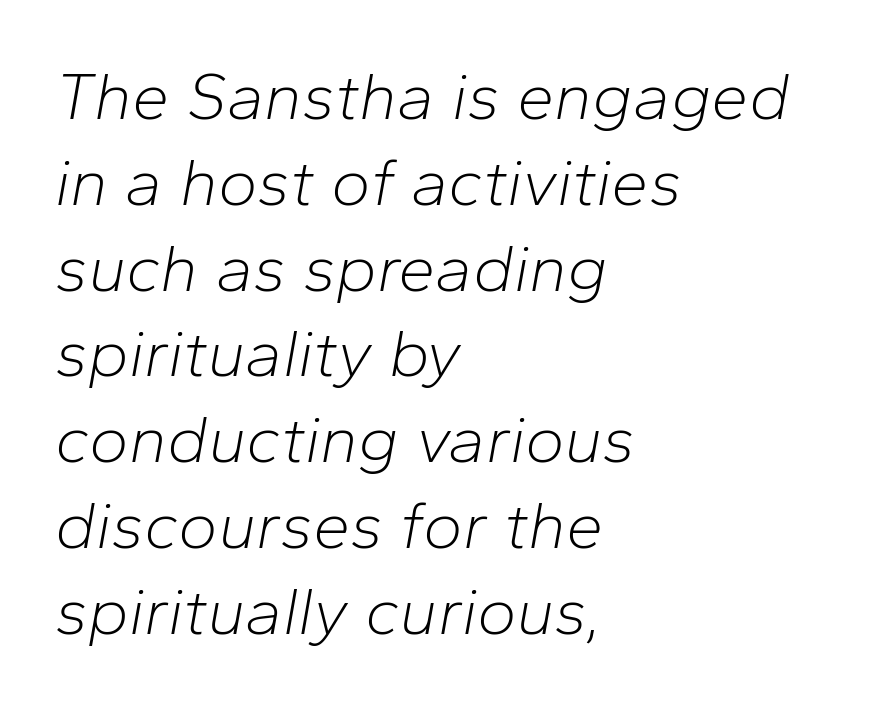
Q: Is the text bold? A: No.
Q: Is the text italic (slanted)? A: Yes, it leans right by about 10 degrees.
Q: Is the text underlined? A: No.
Q: How is the paragraph aligned? A: Left-aligned.
Q: Is the spacing between letters normal or unusually wide? A: Normal.
Q: Is the spacing between lines tight, normal or loose? A: Normal.
Q: Width (condensed, normal, or wide)? A: Normal.
Q: Stroke contrast? A: Low.
Q: x-height? A: Medium.
Q: Monospaced? A: No.
